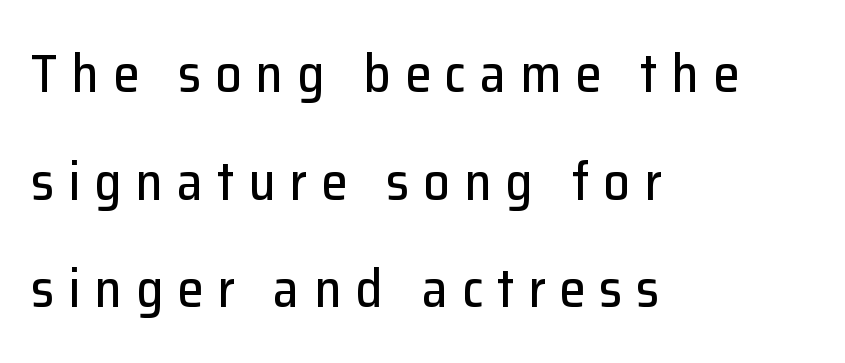
Q: Is the text italic (slanted)? A: No, it is upright.
Q: Is the typeface a serif or a sans-serif typeface? A: Sans-serif.
Q: Is the text underlined? A: No.
Q: How is the paragraph aligned? A: Left-aligned.
Q: Is the spacing between letters normal or unusually wide? A: Unusually wide.
Q: Is the spacing between lines tight, normal or loose? A: Loose.
Q: Width (condensed, normal, or wide)? A: Normal.
Q: Stroke contrast? A: Low.
Q: x-height? A: Medium.
Q: Monospaced? A: No.
